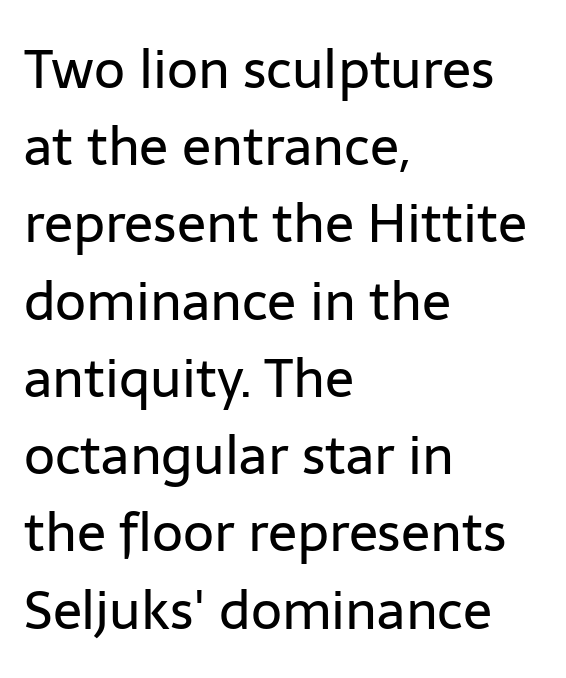
The image shows 54 px regular-weight sans-serif type, upright; set left-aligned, normal line spacing (1.43x), normal letter spacing, not underlined; low stroke contrast and a medium x-height.
